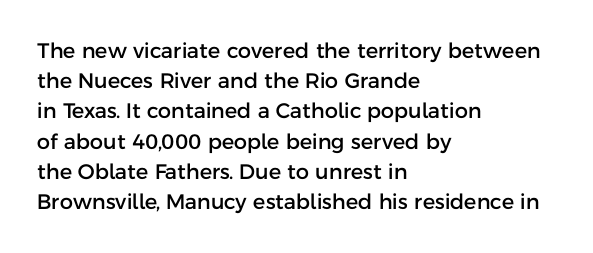
The lines sit at an ordinary, default distance from one another. In terms of posture, this sample is upright. What stands out about the letter spacing? Nothing — it is the standard amount. Leftover space on each line is placed entirely after the last word. Check the space under the baseline: it is left empty.
